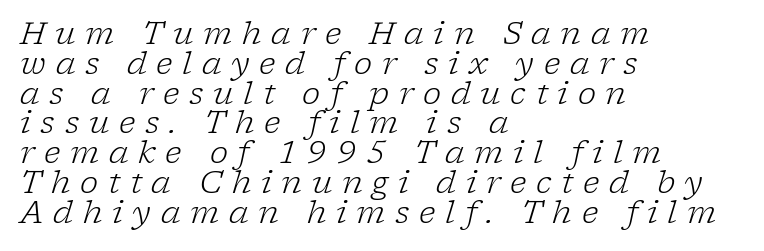
Note the varied advance widths — an 'i' is clearly narrower than an 'm'. Type style note: has serifs. Nothing heavy about these letters — not bold at all. Italic: yes, the glyphs are oblique.
